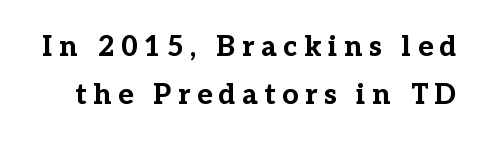
{"serif": "yes", "italic": "no", "bold": "yes", "weight": "bold", "width": "normal", "stroke_contrast": "low", "x_height": "medium", "monospaced": "no", "underline": "no", "line_spacing": "normal", "line_spacing_ratio": 1.7, "letter_spacing": "wide", "letter_spacing_em": 0.24, "glyph_px": 28}
